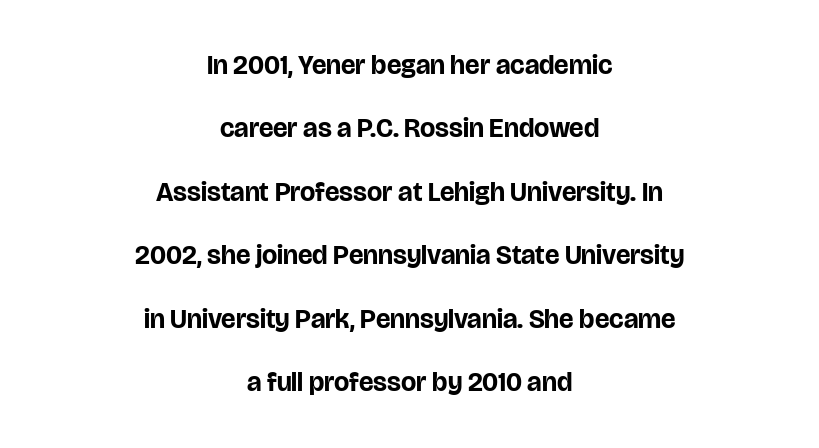
{"italic": "no", "bold": "yes", "underline": "no", "align": "center", "line_spacing": "loose", "line_spacing_ratio": 2.35, "letter_spacing": "normal", "letter_spacing_em": 0.0, "glyph_px": 27}
